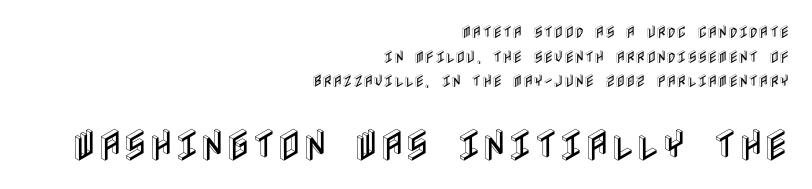
The letters stand upright; this is a roman face. Has an underline been added? It has not. Scale increases going downward across the two blocks. These lines keep a tight, regular rhythm from letter to letter. Where is the straight margin? On the right.
